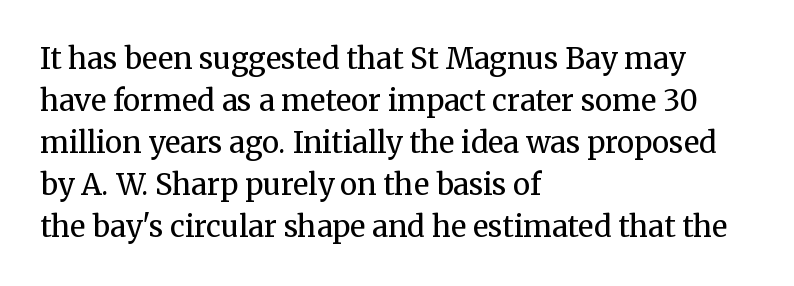
{"serif": "yes", "italic": "no", "bold": "no", "weight": "regular", "width": "normal", "stroke_contrast": "medium", "x_height": "medium", "monospaced": "no", "underline": "no", "align": "left", "line_spacing": "normal", "line_spacing_ratio": 1.45, "letter_spacing": "normal", "letter_spacing_em": 0.0, "glyph_px": 29}
